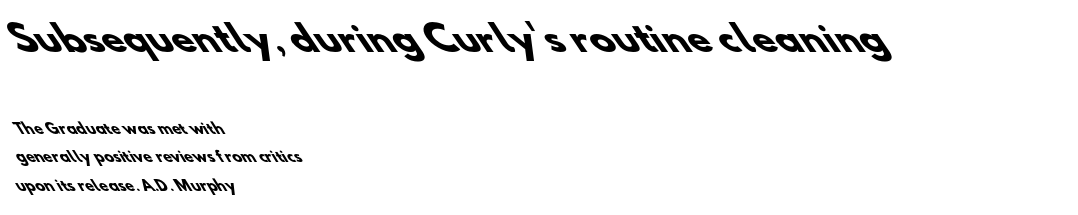
{"serif": "no", "bold": "yes", "weight": "heavy", "width": "normal", "stroke_contrast": "low", "x_height": "small", "monospaced": "no", "underline": "no", "align": "left", "line_spacing": "loose", "line_spacing_ratio": 2.03, "letter_spacing": "normal", "letter_spacing_em": 0.0, "larger_block": "first", "size_ratio": 2.57, "glyph_px": 36}
